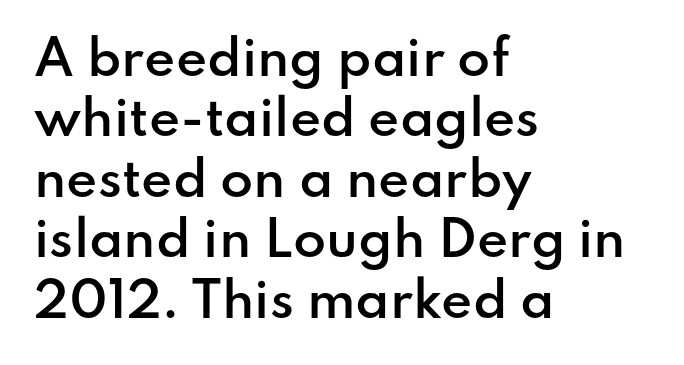
{"serif": "no", "italic": "no", "bold": "semi", "weight": "semibold", "width": "normal", "stroke_contrast": "low", "x_height": "small", "monospaced": "no", "underline": "no", "align": "left", "line_spacing": "normal", "line_spacing_ratio": 1.26, "letter_spacing": "normal", "letter_spacing_em": 0.0, "glyph_px": 48}
